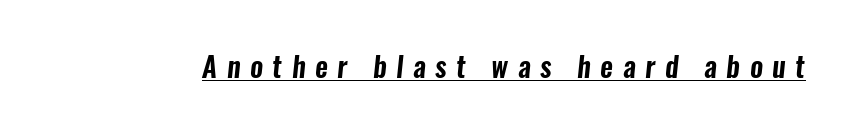
The image shows 28 px condensed sans-serif type; set unusually wide letter spacing (+0.34 em), underlined; low stroke contrast and a medium x-height.
